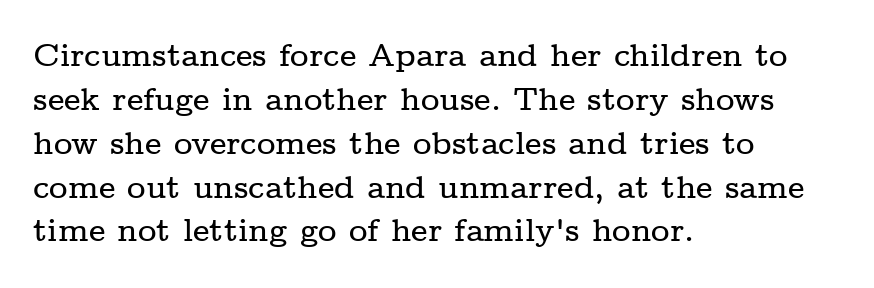
The image shows 32 px wide serif type, upright; set left-aligned, normal line spacing (1.37x), normal letter spacing, not underlined; low stroke contrast and a medium x-height.
